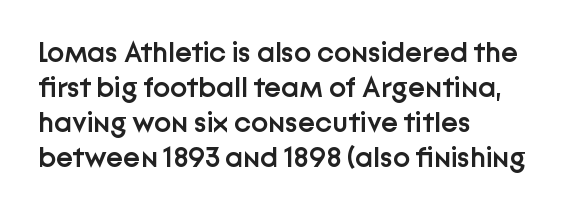
{"serif": "no", "italic": "no", "bold": "semi", "weight": "semibold", "width": "normal", "stroke_contrast": "low", "x_height": "medium", "monospaced": "no", "underline": "no", "align": "left", "line_spacing_ratio": 1.21, "letter_spacing": "normal", "letter_spacing_em": 0.0, "glyph_px": 29}
